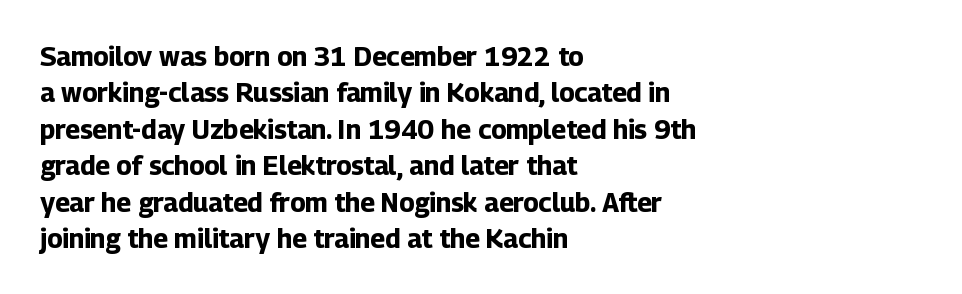
Q: Is the text bold? A: Yes.
Q: Is the text italic (slanted)? A: No, it is upright.
Q: Is the text underlined? A: No.
Q: How is the paragraph aligned? A: Left-aligned.
Q: Is the spacing between letters normal or unusually wide? A: Normal.
Q: Is the spacing between lines tight, normal or loose? A: Normal.
